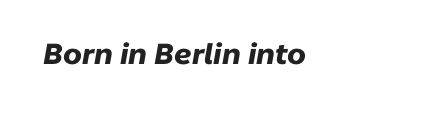
{"italic": "yes", "lean": "right", "slant_degrees": 10, "bold": "yes", "weight": "heavy", "width": "normal", "stroke_contrast": "low", "x_height": "medium", "monospaced": "no", "underline": "no", "align": "left", "letter_spacing": "normal", "letter_spacing_em": 0.0, "glyph_px": 29}
